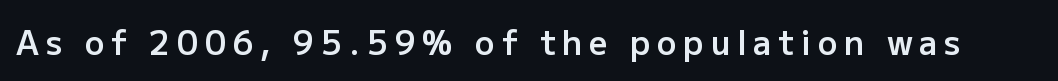
The letters advance in unequal steps, a hallmark of proportional type. Tracking value appears strongly positive — letters spread wide. Is there any slant? The stems are plumb. In terms of letterform style, serifs are entirely absent.
